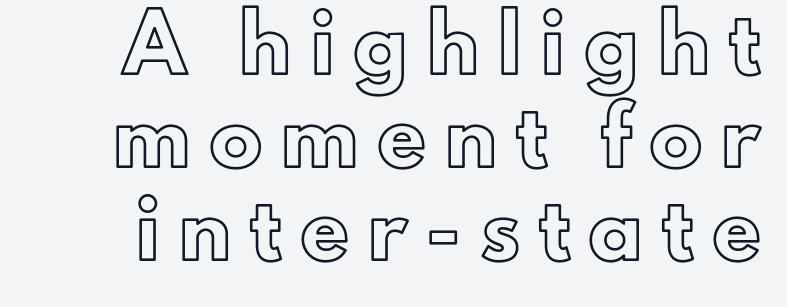
Q: Is the text italic (slanted)? A: No, it is upright.
Q: Is the text underlined? A: No.
Q: Is the spacing between letters normal or unusually wide? A: Unusually wide.
Q: Width (condensed, normal, or wide)? A: Normal.
Q: x-height? A: Small.
Q: Monospaced? A: No.
